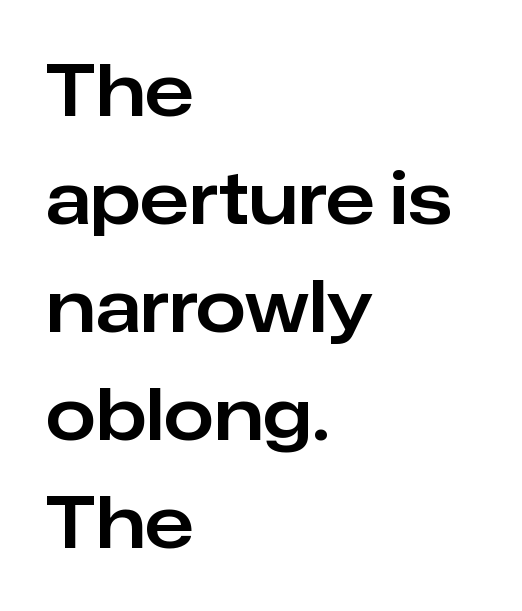
The image shows 72 px sans-serif type, upright; set left-aligned, normal line spacing (1.5x), normal letter spacing, not underlined; low stroke contrast and a medium x-height.
